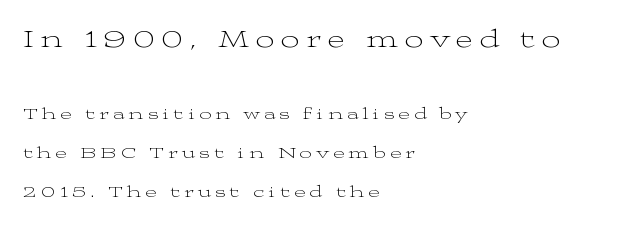
Q: Is the text bold? A: No.
Q: Is the text italic (slanted)? A: No, it is upright.
Q: Is the text underlined? A: No.
Q: How is the paragraph aligned? A: Left-aligned.
Q: Is the spacing between letters normal or unusually wide? A: Unusually wide.
Q: Is the spacing between lines tight, normal or loose? A: Loose.
Q: Which block of text is set in a larger size, the first (top) or the second (bottom)? A: The first (top) one.
